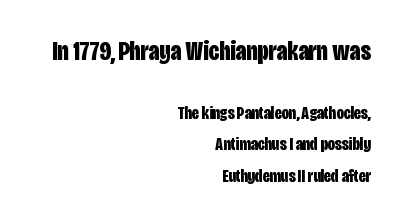
{"italic": "no", "bold": "yes", "underline": "no", "align": "right", "line_spacing_ratio": 1.73, "letter_spacing": "normal", "letter_spacing_em": 0.0, "larger_block": "first", "size_ratio": 1.5, "glyph_px": 27}
